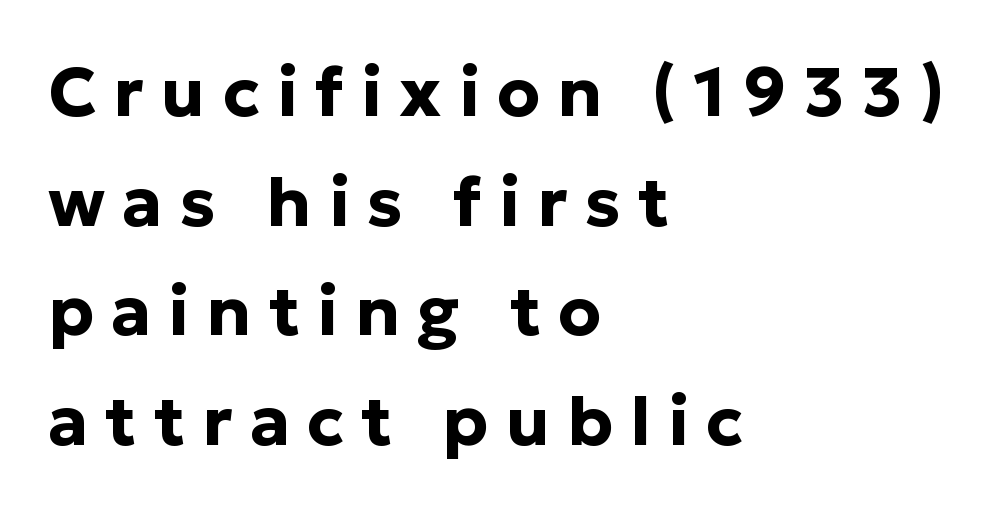
Each row of text sits above clean, open space. The glyphs in this specimen are sans serif. Is there any slant? The stems are plumb. Strokes here are thick enough to call this a true bold.
